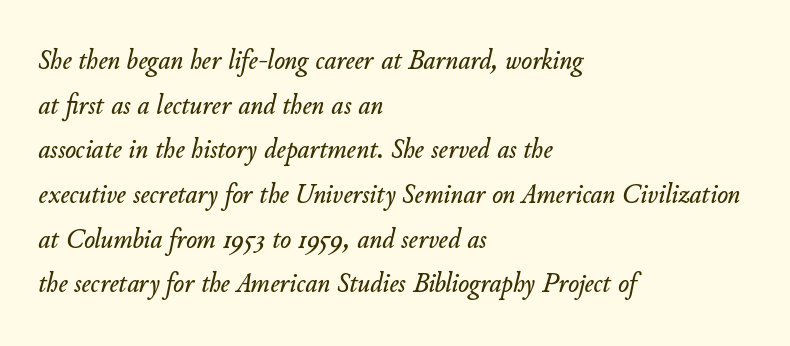
{"italic": "yes", "lean": "right", "slant_degrees": 11, "width": "normal", "stroke_contrast": "low", "x_height": "small", "monospaced": "no", "underline": "no", "align": "left", "line_spacing": "normal", "line_spacing_ratio": 1.54, "letter_spacing": "normal", "letter_spacing_em": 0.0, "glyph_px": 29}
